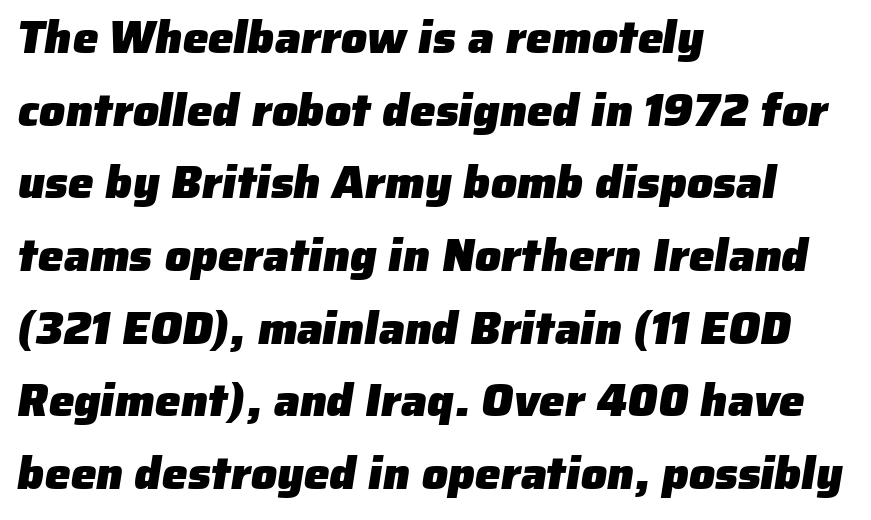
The image shows 46 px heavy sans-serif type; set left-aligned, normal line spacing (1.58x), normal letter spacing, not underlined; low stroke contrast and a medium x-height.
